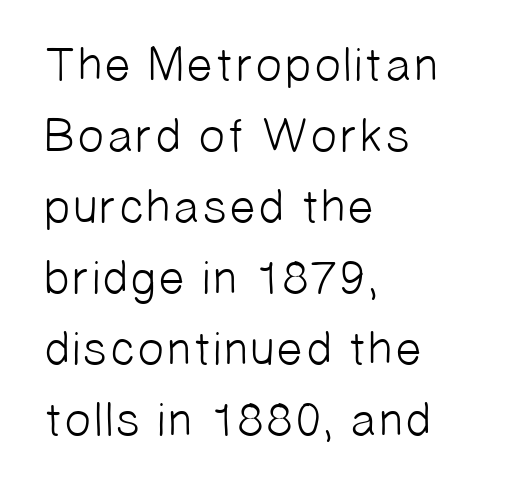
The image shows 48 px light sans-serif type; set left-aligned, normal line spacing (1.48x), normal letter spacing, not underlined; low stroke contrast and a medium x-height.
